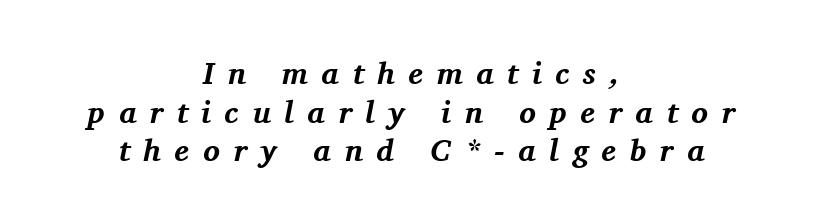
Italic? Definitely — the glyphs are oblique. Normally led — the rows are evenly, conventionally spaced. Note: serifs present on the glyphs. Alignment: centered. Proportional: the letters do not fall into vertical columns. Look at the tracking — it's clearly loosened, letters drifting apart.
